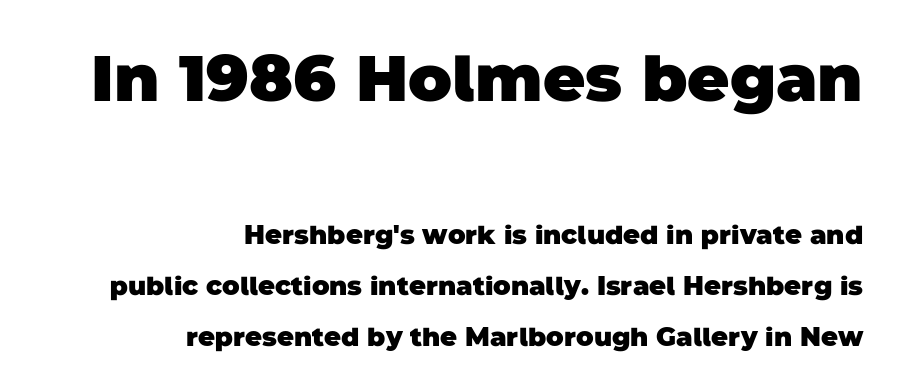
Q: Is the text bold? A: Yes.
Q: Is the typeface a serif or a sans-serif typeface? A: Sans-serif.
Q: Is the text underlined? A: No.
Q: How is the paragraph aligned? A: Right-aligned.
Q: Is the spacing between letters normal or unusually wide? A: Normal.
Q: Is the spacing between lines tight, normal or loose? A: Loose.
Q: Which block of text is set in a larger size, the first (top) or the second (bottom)? A: The first (top) one.
Q: Width (condensed, normal, or wide)? A: Normal.
Q: Stroke contrast? A: Low.
Q: x-height? A: Large.
Q: Monospaced? A: No.
